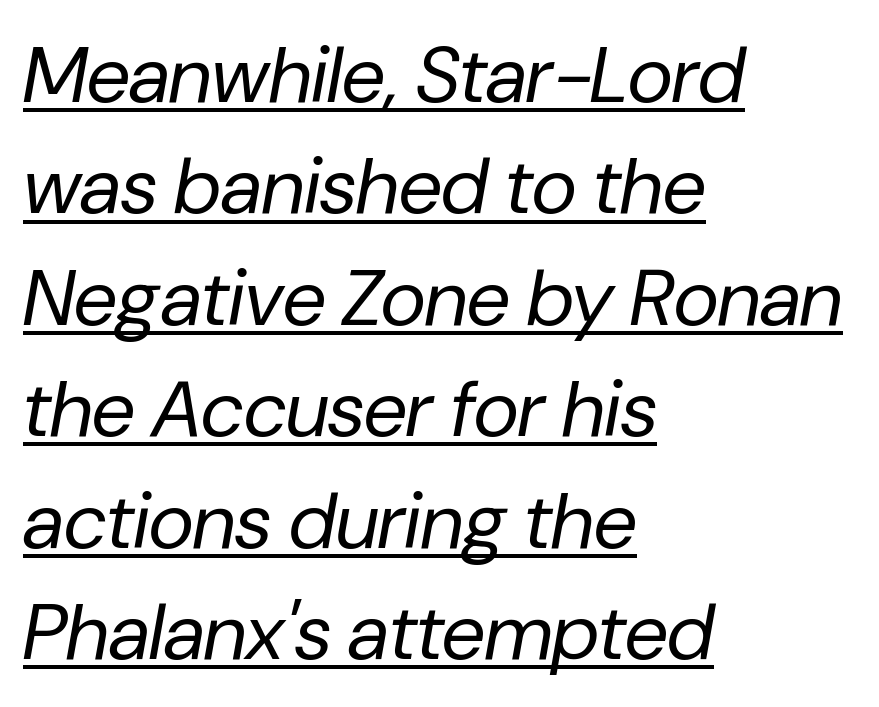
Stems here are at most as thick as an everyday book face. Caption: standard tracking, unaltered. These lines were composed using italics. Each letter keeps its own natural width here, so spacing adapts to shape.
